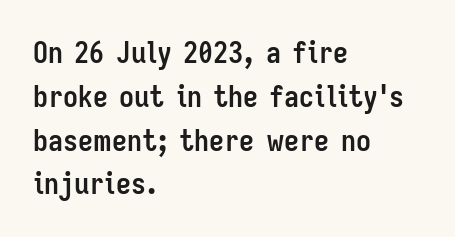
Only glyphs here, with clear space below each row. Regarding leading, the lines here are spaced in the standard way. Horizontally, the lines are justified to the leading edge only. The rendering uses a bold face; every stroke is thick and dark. Glyph-to-glyph distance matches everyday printed text.
